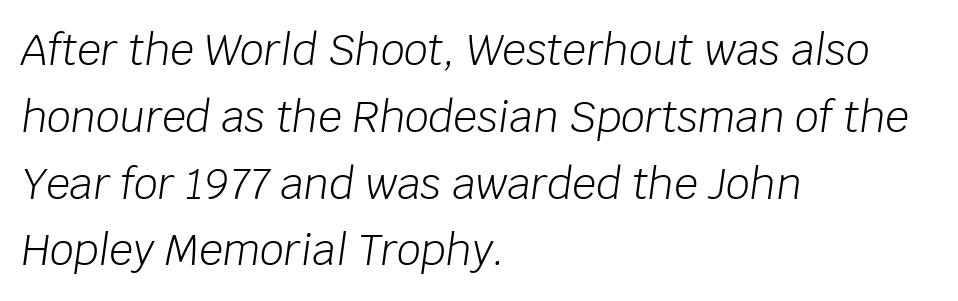
Note the varied advance widths — an 'i' is clearly narrower than an 'm'. Characters follow at the spacing the type designer built in. A bare baseline throughout the passage. Vertically, the passage feels balanced, rows spaced as you'd expect. This sample uses an oblique cut, with every glyph tilted off the vertical.
